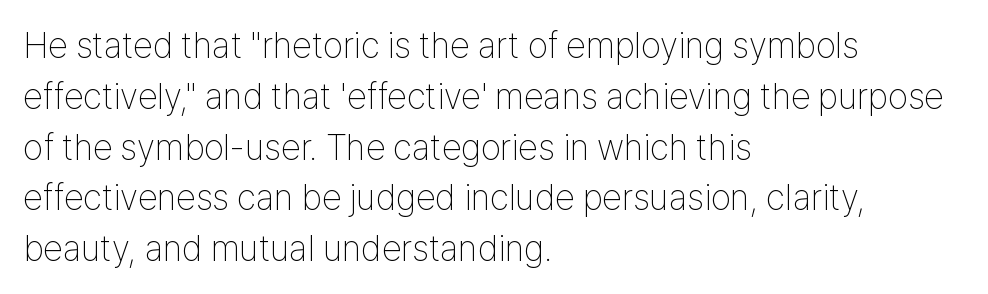
Q: Is the text bold? A: No.
Q: Is the text italic (slanted)? A: No, it is upright.
Q: Is the typeface a serif or a sans-serif typeface? A: Sans-serif.
Q: Is the text underlined? A: No.
Q: How is the paragraph aligned? A: Left-aligned.
Q: Is the spacing between letters normal or unusually wide? A: Normal.
Q: Is the spacing between lines tight, normal or loose? A: Normal.
Q: Width (condensed, normal, or wide)? A: Condensed.
Q: Stroke contrast? A: Low.
Q: x-height? A: Medium.
Q: Monospaced? A: No.
